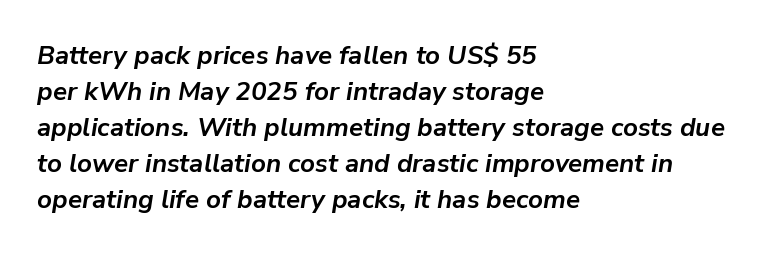
{"italic": "yes", "lean": "right", "slant_degrees": 9, "bold": "yes", "underline": "no", "align": "left", "line_spacing": "normal", "line_spacing_ratio": 1.38, "letter_spacing": "normal", "letter_spacing_em": 0.0, "glyph_px": 26}
